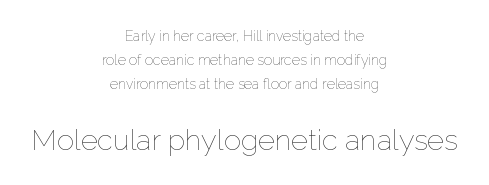
The image shows 29 px thin type, upright; set centered, line spacing 1.71x, normal letter spacing, not underlined; the second (bottom) block is 2.07x larger; low stroke contrast and a medium x-height.
